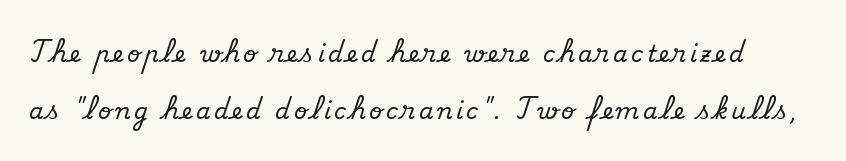
{"underline": "no", "line_spacing": "loose", "line_spacing_ratio": 2.49, "glyph_px": 23}
